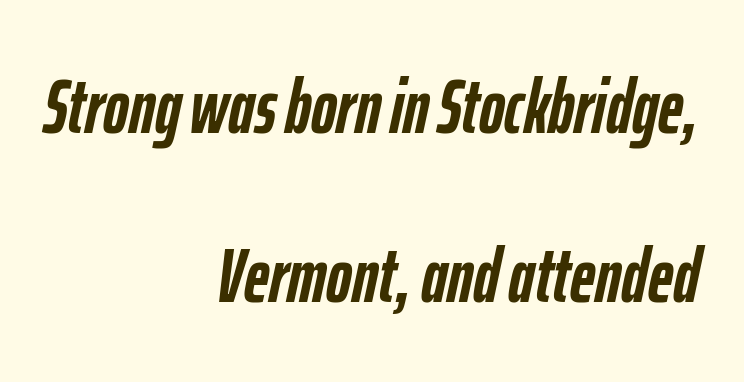
The image shows 77 px semibold, condensed type, italic (leaning right); set right-aligned, loose line spacing (2.2x), normal letter spacing, not underlined; low stroke contrast and a medium x-height.
